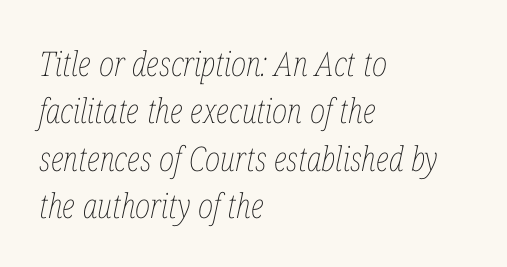
The image shows 34 px thin, condensed type, italic (leaning right); set left-aligned, normal line spacing (1.39x), normal letter spacing, not underlined; low stroke contrast and a medium x-height.
